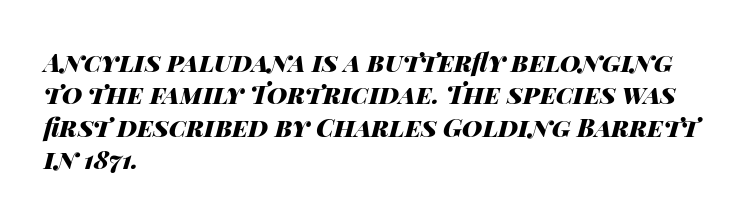
Rows of type keep a routine distance in the vertical direction. The rendering anchors every line to the left-hand side. Anything drawn beneath the words? Only blank space. Glyph-to-glyph distance matches everyday printed text.
